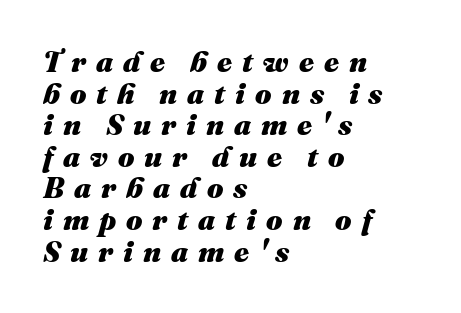
The image shows 29 px heavy type, italic (leaning right); set left-aligned, tight line spacing (1.09x), unusually wide letter spacing (+0.34 em), not underlined; medium stroke contrast and a medium x-height.
